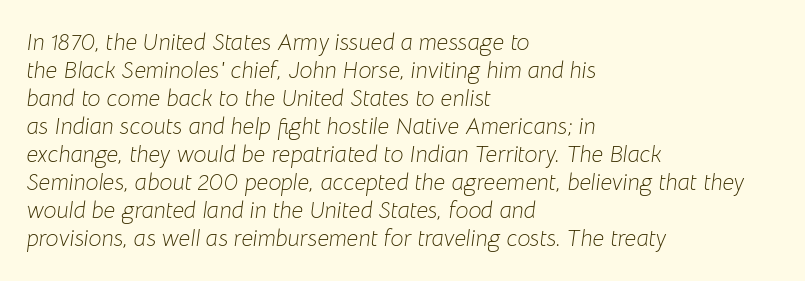
{"italic": "yes", "lean": "right", "slant_degrees": 8, "bold": "no", "underline": "no", "align": "left", "line_spacing_ratio": 1.22, "letter_spacing": "normal", "letter_spacing_em": 0.0, "glyph_px": 23}
